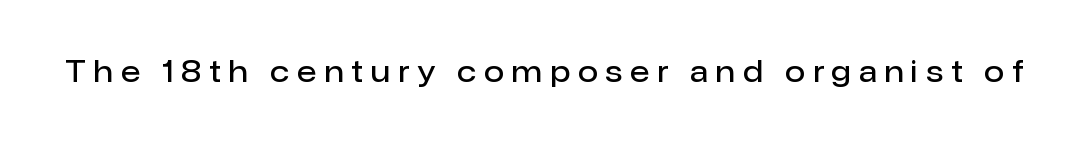
The image shows 29 px semibold sans-serif type, upright; set unusually wide letter spacing (+0.27 em), not underlined; low stroke contrast and a medium x-height.
